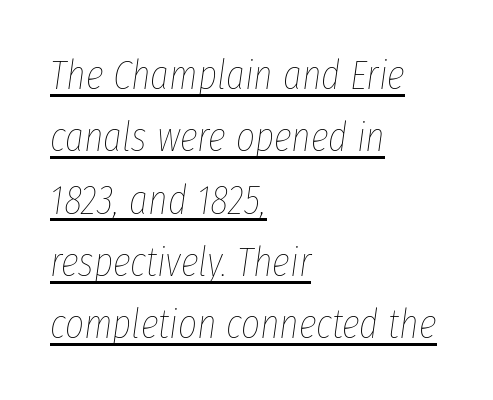
The image shows 41 px thin, condensed type, italic (leaning right); set left-aligned, normal line spacing (1.52x), normal letter spacing, underlined; low stroke contrast and a medium x-height.
